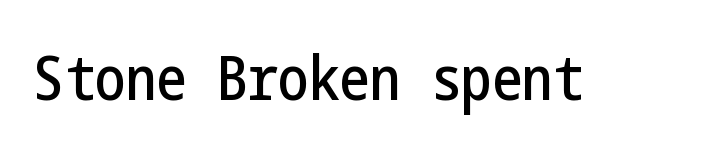
{"serif": "no", "italic": "no", "width": "condensed", "stroke_contrast": "low", "x_height": "medium", "underline": "no", "letter_spacing": "normal", "letter_spacing_em": 0.0, "glyph_px": 61}
